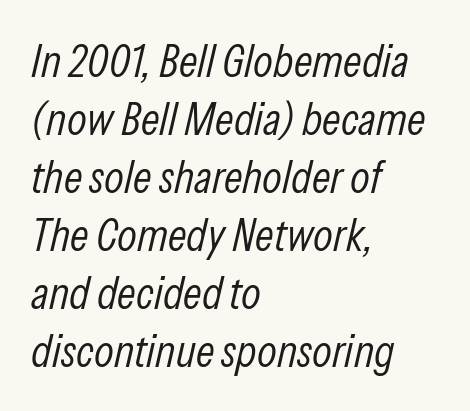
The image shows 46 px light, condensed type, italic (leaning right); set left-aligned, normal line spacing (1.26x), normal letter spacing, not underlined; low stroke contrast and a medium x-height.
